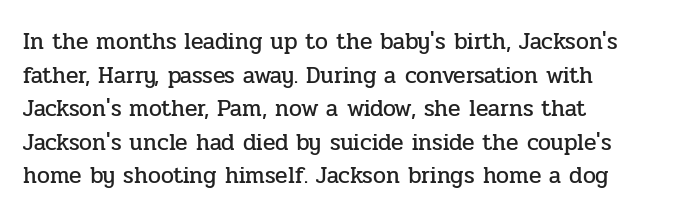
Q: Is the text italic (slanted)? A: No, it is upright.
Q: Is the text underlined? A: No.
Q: How is the paragraph aligned? A: Left-aligned.
Q: Is the spacing between letters normal or unusually wide? A: Normal.
Q: Is the spacing between lines tight, normal or loose? A: Normal.
